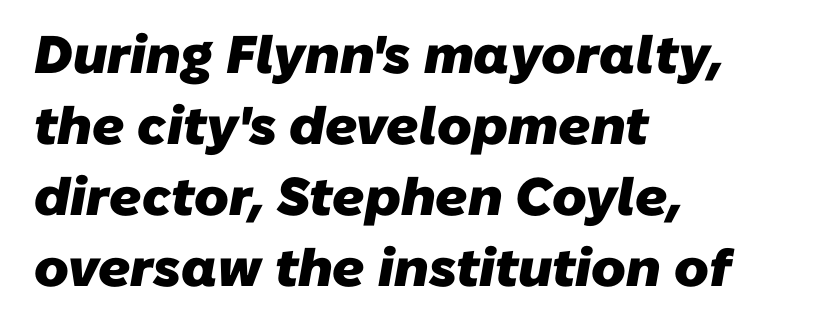
The image shows 53 px heavy sans-serif type; set left-aligned, normal line spacing (1.34x), normal letter spacing, not underlined; low stroke contrast and a medium x-height.
